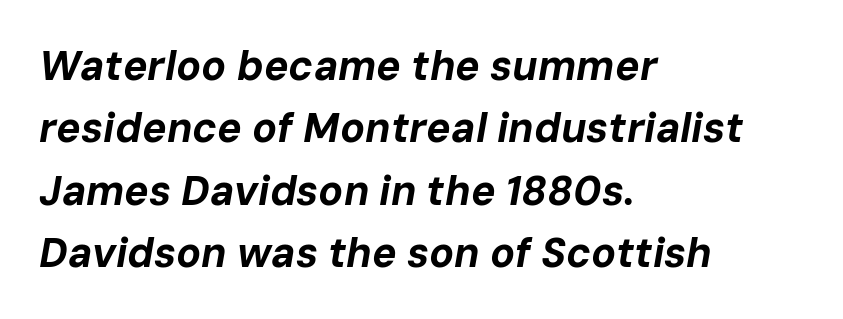
{"italic": "yes", "lean": "right", "slant_degrees": 10, "bold": "yes", "weight": "bold", "width": "normal", "stroke_contrast": "low", "x_height": "medium", "monospaced": "no", "underline": "no", "align": "left", "line_spacing": "normal", "line_spacing_ratio": 1.52, "letter_spacing": "normal", "letter_spacing_em": 0.0, "glyph_px": 41}
